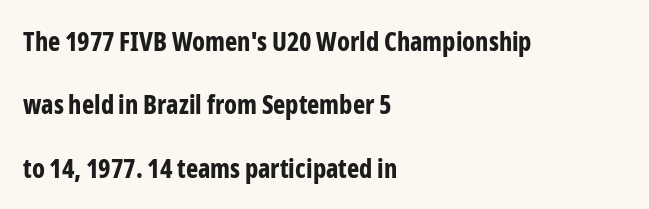
Q: Is the text bold? A: Yes.
Q: Is the text italic (slanted)? A: No, it is upright.
Q: Is the text underlined? A: No.
Q: How is the paragraph aligned? A: Left-aligned.
Q: Is the spacing between letters normal or unusually wide? A: Normal.
Q: Is the spacing between lines tight, normal or loose? A: Loose.
